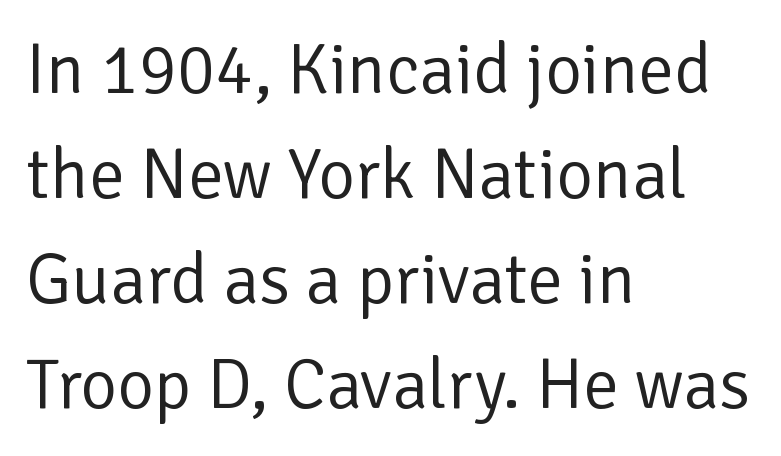
{"serif": "no", "italic": "no", "bold": "no", "weight": "regular", "width": "normal", "stroke_contrast": "low", "x_height": "medium", "monospaced": "no", "underline": "no", "align": "left", "line_spacing": "normal", "line_spacing_ratio": 1.48, "letter_spacing": "normal", "letter_spacing_em": 0.0, "glyph_px": 71}
